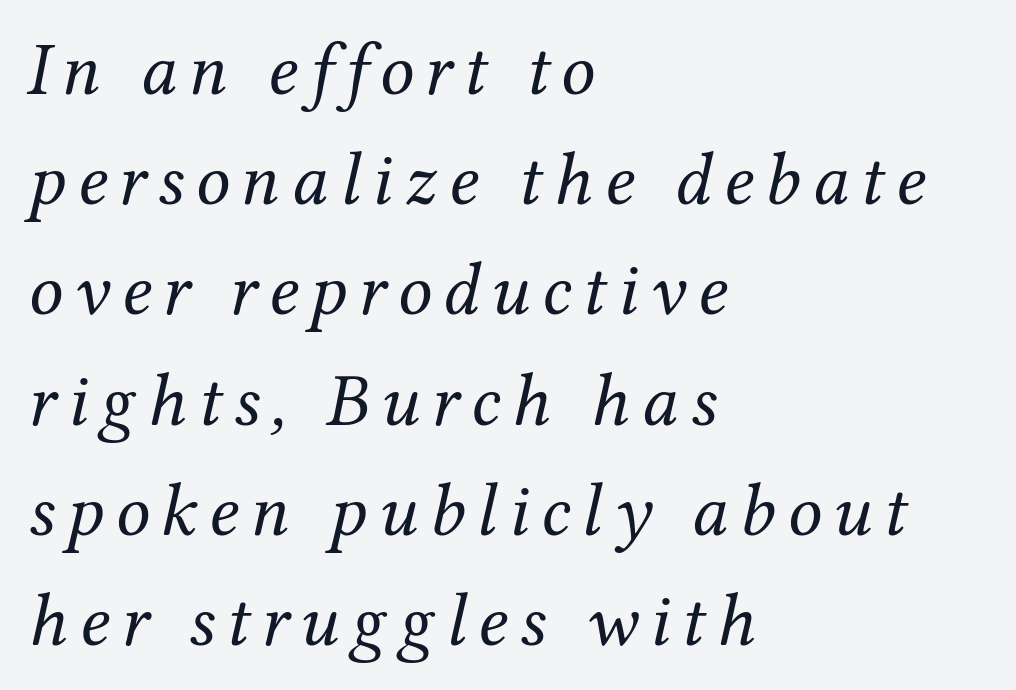
Q: Is the text bold? A: No.
Q: Is the text italic (slanted)? A: Yes, it leans right by about 12 degrees.
Q: Is the typeface a serif or a sans-serif typeface? A: Serif.
Q: Is the text underlined? A: No.
Q: How is the paragraph aligned? A: Left-aligned.
Q: Is the spacing between lines tight, normal or loose? A: Normal.
Q: Width (condensed, normal, or wide)? A: Normal.
Q: Stroke contrast? A: Medium.
Q: x-height? A: Medium.
Q: Monospaced? A: No.
